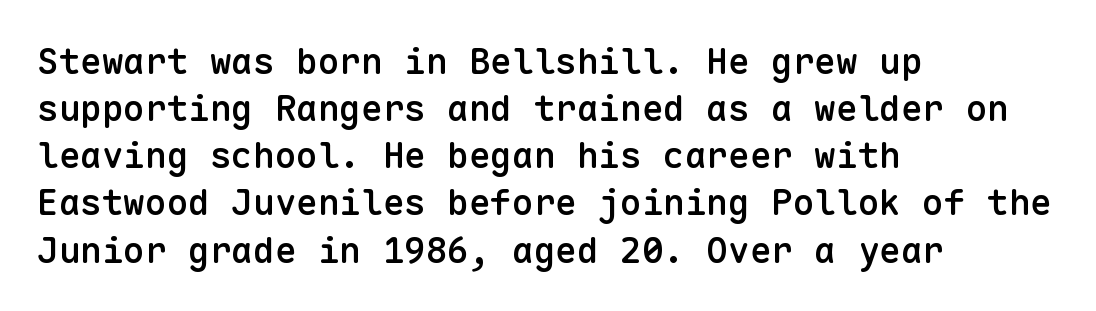
{"serif": "no", "italic": "no", "bold": "semi", "weight": "semibold", "width": "normal", "stroke_contrast": "low", "x_height": "medium", "monospaced": "yes", "underline": "no", "align": "left", "line_spacing": "normal", "line_spacing_ratio": 1.31, "letter_spacing": "normal", "letter_spacing_em": 0.0, "glyph_px": 36}
